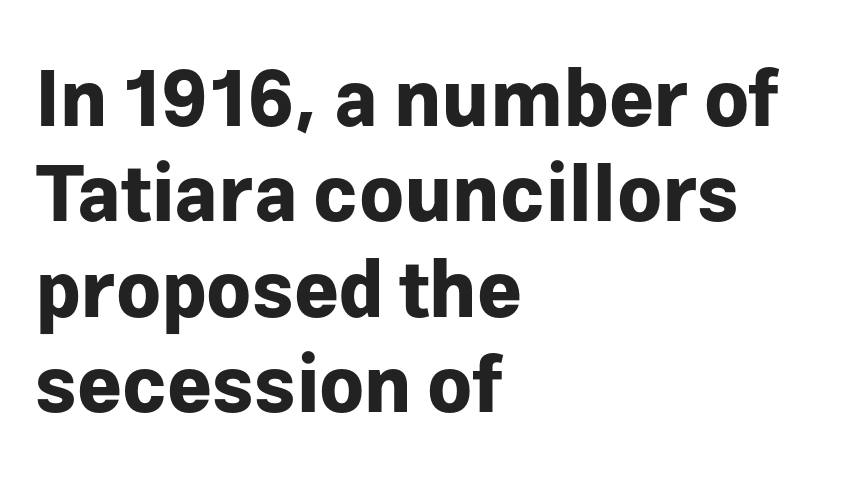
{"serif": "no", "italic": "no", "bold": "yes", "weight": "bold", "width": "normal", "stroke_contrast": "low", "x_height": "medium", "monospaced": "no", "underline": "no", "align": "left", "line_spacing_ratio": 1.24, "letter_spacing": "normal", "letter_spacing_em": 0.0, "glyph_px": 77}
